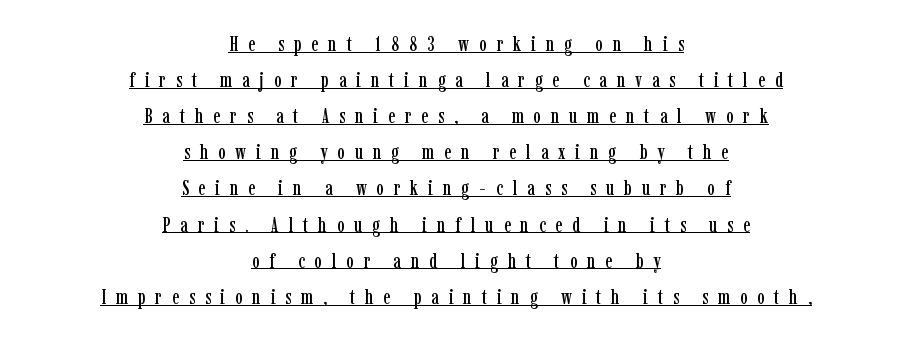
The text block is weighted toward neither margin, spreading evenly from the middle. The glyphs are accompanied by a horizontal stroke just below them. Is there any slant? The stems are plumb. The gaps between neighbouring characters are conspicuously large.
